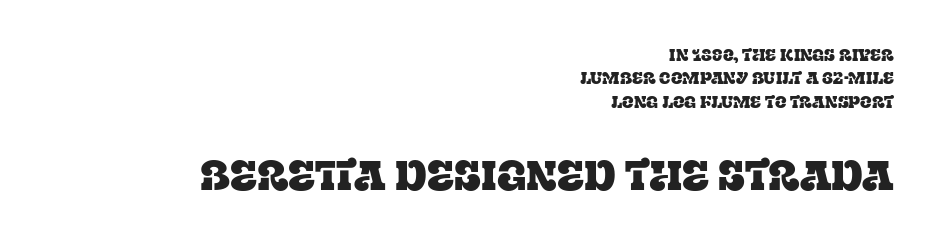
{"serif": "yes", "italic": "no", "width": "normal", "stroke_contrast": "low", "x_height": "large", "monospaced": "no", "underline": "no", "align": "right", "line_spacing": "normal", "line_spacing_ratio": 1.38, "letter_spacing": "normal", "letter_spacing_em": 0.0, "larger_block": "second", "size_ratio": 2.47, "glyph_px": 42}
